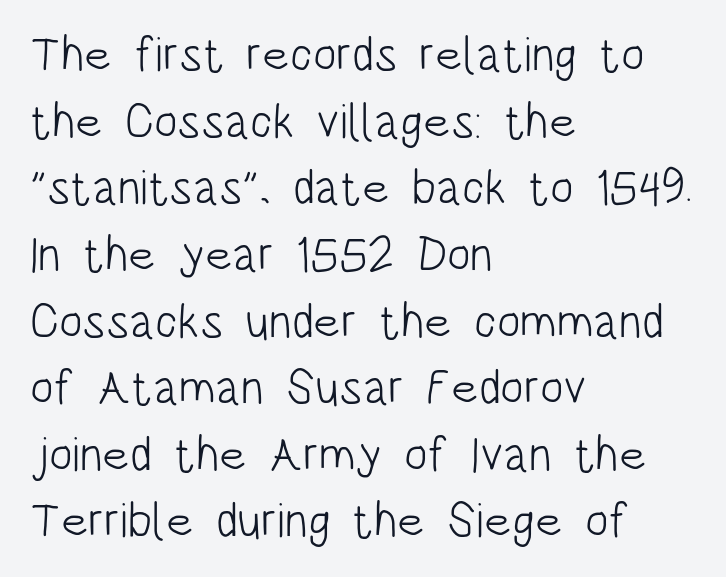
Q: Is the text bold? A: No.
Q: Is the text italic (slanted)? A: No, it is upright.
Q: Is the typeface a serif or a sans-serif typeface? A: Sans-serif.
Q: Is the text underlined? A: No.
Q: How is the paragraph aligned? A: Left-aligned.
Q: Is the spacing between letters normal or unusually wide? A: Normal.
Q: Is the spacing between lines tight, normal or loose? A: Normal.
Q: Width (condensed, normal, or wide)? A: Condensed.
Q: Stroke contrast? A: Low.
Q: x-height? A: Large.
Q: Monospaced? A: No.
